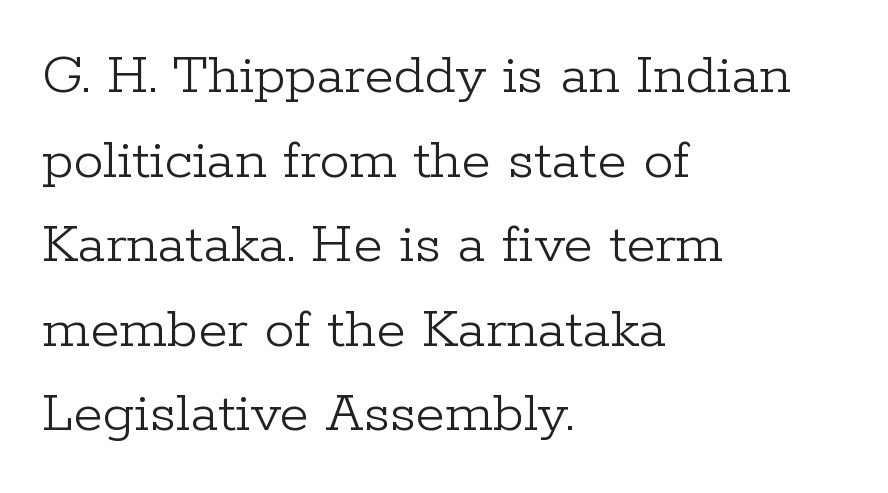
The image shows 60 px light serif type, upright; set left-aligned, normal line spacing (1.41x), normal letter spacing, not underlined; low stroke contrast and a medium x-height.
